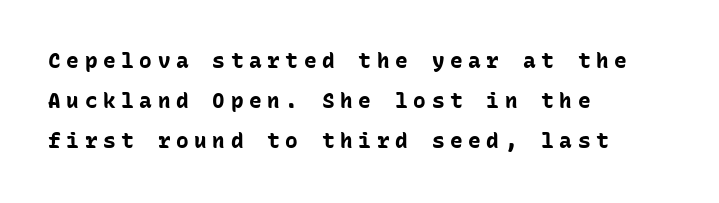
The image shows 21 px bold type, upright; set left-aligned, loose line spacing (1.91x), unusually wide letter spacing (+0.27 em), not underlined.
